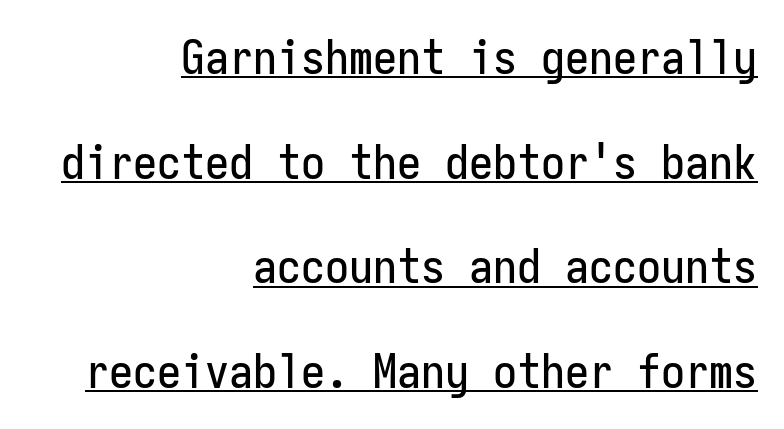
Q: Is the text italic (slanted)? A: No, it is upright.
Q: Is the typeface a serif or a sans-serif typeface? A: Sans-serif.
Q: Is the text underlined? A: Yes.
Q: How is the paragraph aligned? A: Right-aligned.
Q: Is the spacing between letters normal or unusually wide? A: Normal.
Q: Is the spacing between lines tight, normal or loose? A: Loose.
Q: Width (condensed, normal, or wide)? A: Condensed.
Q: Stroke contrast? A: Low.
Q: x-height? A: Medium.
Q: Monospaced? A: Yes.
